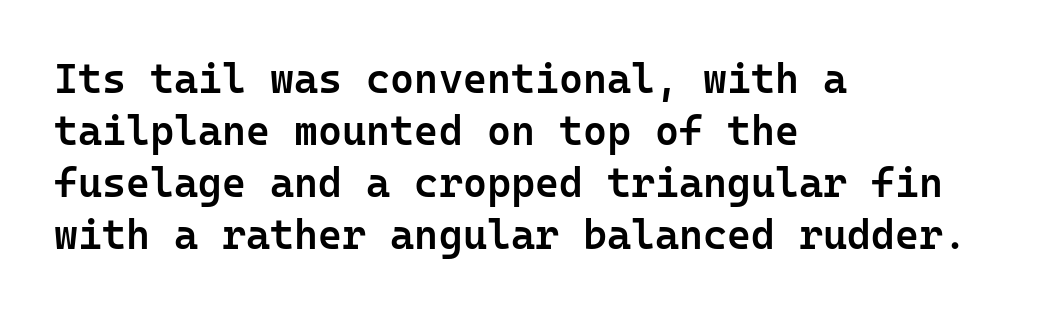
Inter-character spacing is left at the font's built-in metrics. No feet cap the strokes, marking this as sans-serif type. Reading down the column, the eye jumps a familiar distance to each next line. Has an underline been added? It has not.
